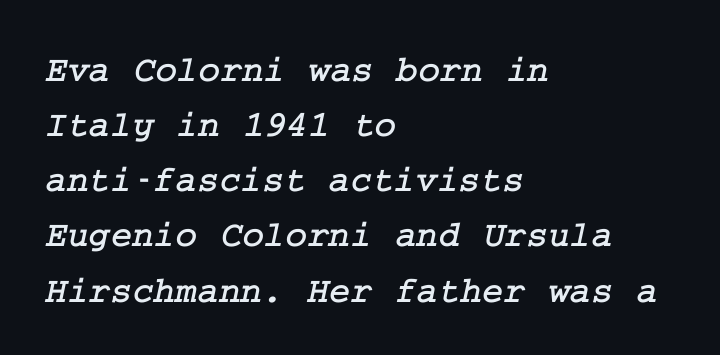
Q: Is the typeface a serif or a sans-serif typeface? A: Serif.
Q: Is the text underlined? A: No.
Q: How is the paragraph aligned? A: Left-aligned.
Q: Is the spacing between letters normal or unusually wide? A: Normal.
Q: Is the spacing between lines tight, normal or loose? A: Normal.
Q: Width (condensed, normal, or wide)? A: Normal.
Q: Stroke contrast? A: Low.
Q: x-height? A: Medium.
